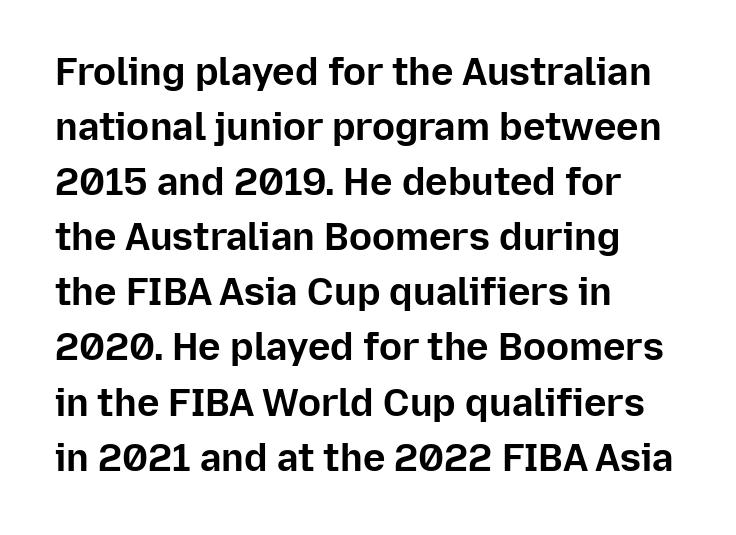
{"serif": "no", "italic": "no", "bold": "yes", "weight": "bold", "width": "normal", "stroke_contrast": "low", "x_height": "medium", "monospaced": "no", "underline": "no", "align": "left", "line_spacing": "normal", "line_spacing_ratio": 1.45, "letter_spacing": "normal", "letter_spacing_em": 0.0, "glyph_px": 38}
